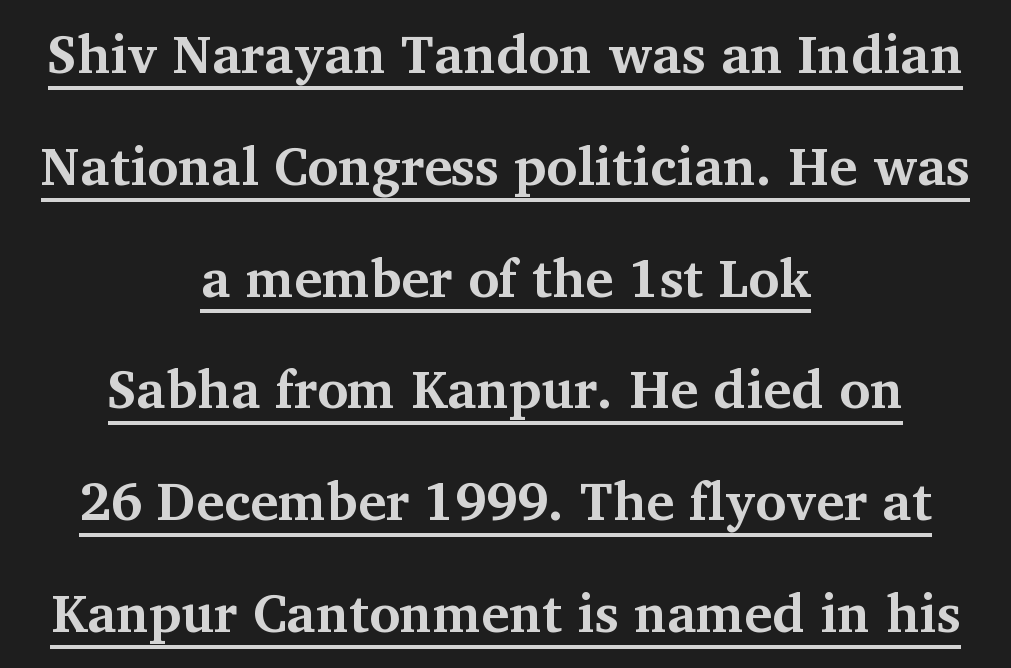
The image shows 53 px bold serif type, upright; set centered, loose line spacing (2.11x), normal letter spacing, underlined; medium stroke contrast and a medium x-height.
